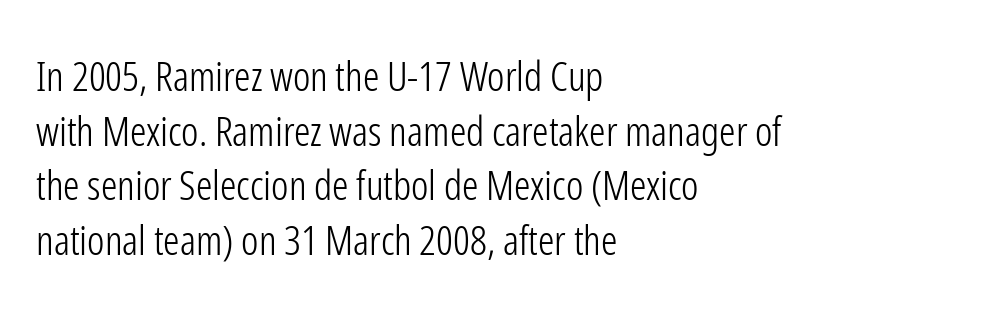
Q: Is the text bold? A: No.
Q: Is the text italic (slanted)? A: No, it is upright.
Q: Is the typeface a serif or a sans-serif typeface? A: Sans-serif.
Q: Is the text underlined? A: No.
Q: How is the paragraph aligned? A: Left-aligned.
Q: Is the spacing between letters normal or unusually wide? A: Normal.
Q: Is the spacing between lines tight, normal or loose? A: Normal.
Q: Width (condensed, normal, or wide)? A: Condensed.
Q: Stroke contrast? A: Low.
Q: x-height? A: Medium.
Q: Monospaced? A: No.
